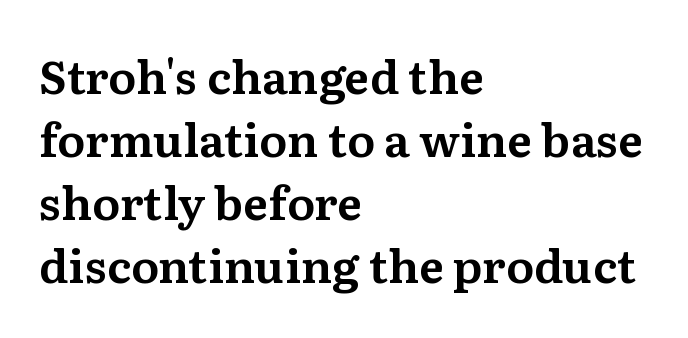
Q: Is the text italic (slanted)? A: No, it is upright.
Q: Is the typeface a serif or a sans-serif typeface? A: Serif.
Q: Is the text underlined? A: No.
Q: How is the paragraph aligned? A: Left-aligned.
Q: Is the spacing between letters normal or unusually wide? A: Normal.
Q: Is the spacing between lines tight, normal or loose? A: Normal.
Q: Width (condensed, normal, or wide)? A: Normal.
Q: Stroke contrast? A: Medium.
Q: x-height? A: Medium.
Q: Monospaced? A: No.
